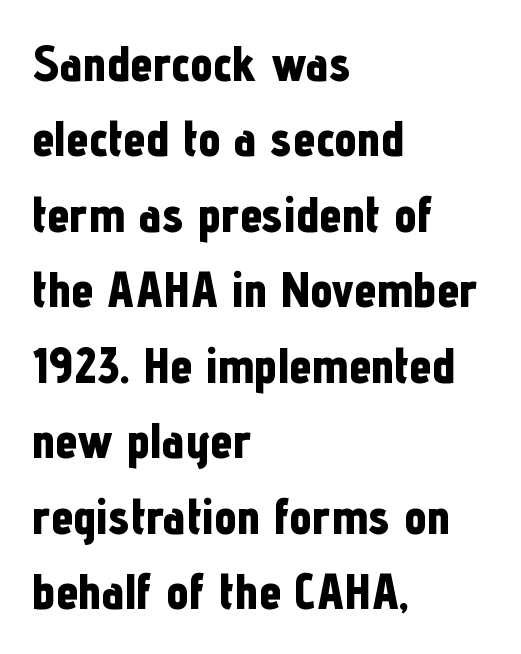
The image shows 50 px bold, condensed sans-serif type, upright; set left-aligned, normal line spacing (1.51x), normal letter spacing, not underlined; low stroke contrast and a medium x-height.
